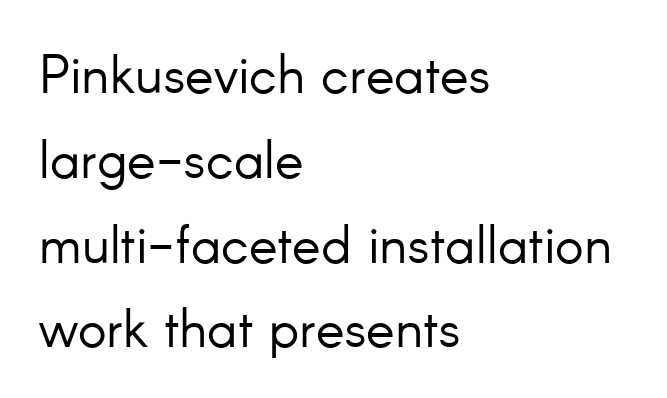
Is this a sans? Yes — the strokes have no serifs. Compared with typical body copy, the letter spacing here is the same. Character widths vary here, with narrow letters taking less room than wide ones. The typography opts for an upright posture over an oblique one. The space between consecutive lines is moderate. The typesetting does not lean heavy: it is not bold.
